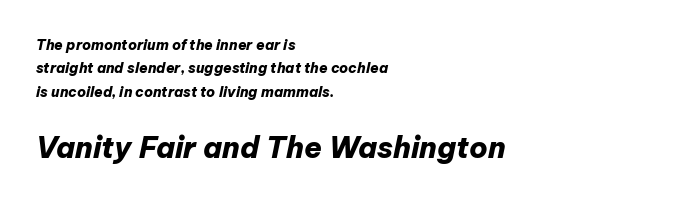
The image shows 29 px heavy type, italic (leaning right); set left-aligned, normal line spacing (1.67x), normal letter spacing, not underlined; the second (bottom) block is 2.07x larger; low stroke contrast and a medium x-height.
